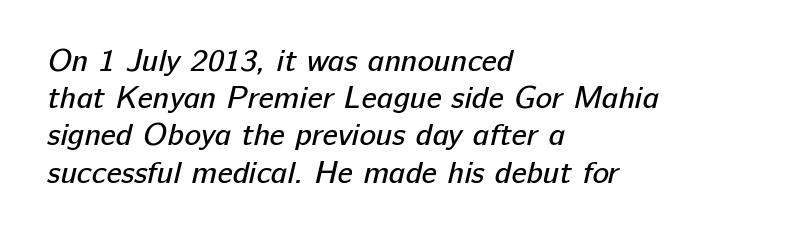
Q: Is the text bold? A: No.
Q: Is the typeface a serif or a sans-serif typeface? A: Sans-serif.
Q: Is the text underlined? A: No.
Q: How is the paragraph aligned? A: Left-aligned.
Q: Is the spacing between letters normal or unusually wide? A: Normal.
Q: Width (condensed, normal, or wide)? A: Normal.
Q: Stroke contrast? A: Low.
Q: x-height? A: Medium.
Q: Monospaced? A: No.
